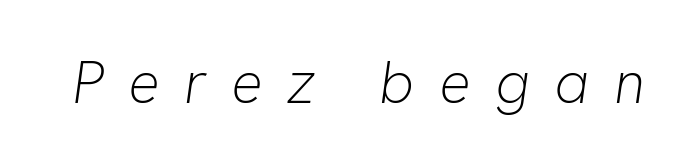
The glyphs are unaccompanied by any horizontal stroke below them. These glyphs show unthickened strokes, regular width or finer. The rendering uses natural spacing where letterforms have individual widths. There is plenty of visible air inserted between adjacent glyphs. The text carries the slant typical of an italic or oblique font.
